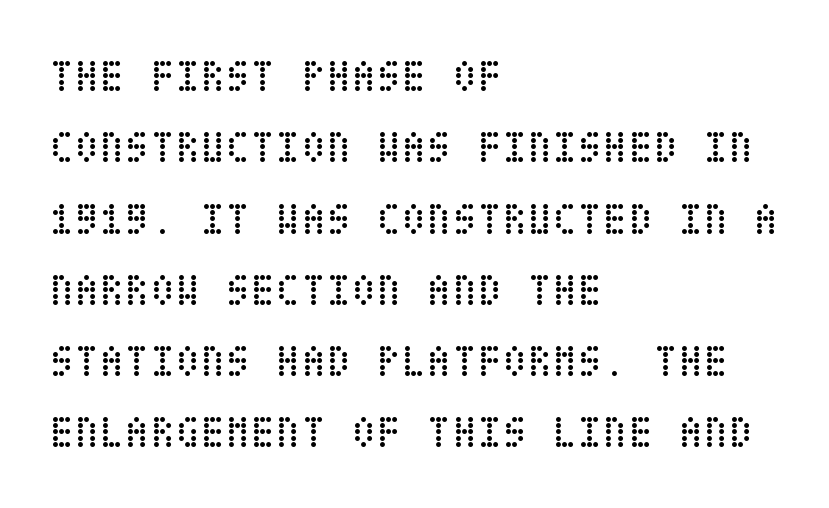
The image shows 46 px regular-weight, condensed type, upright; set left-aligned, normal line spacing (1.55x), normal letter spacing, not underlined; low stroke contrast and a large x-height.
